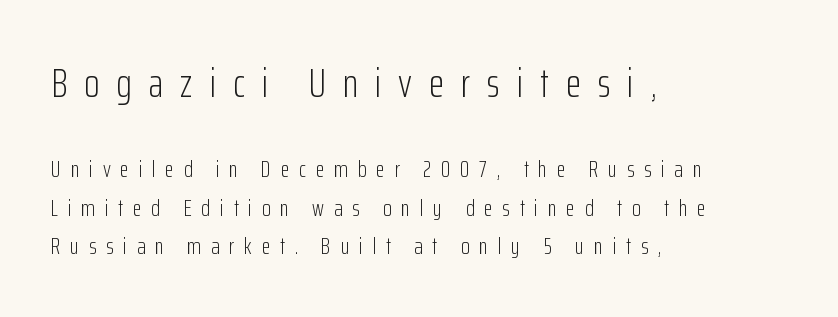
{"serif": "no", "italic": "no", "bold": "no", "weight": "light", "width": "condensed", "stroke_contrast": "low", "x_height": "medium", "monospaced": "no", "underline": "no", "align": "left", "line_spacing": "normal", "line_spacing_ratio": 1.68, "letter_spacing": "wide", "letter_spacing_em": 0.42, "larger_block": "first", "size_ratio": 1.74, "glyph_px": 40}
